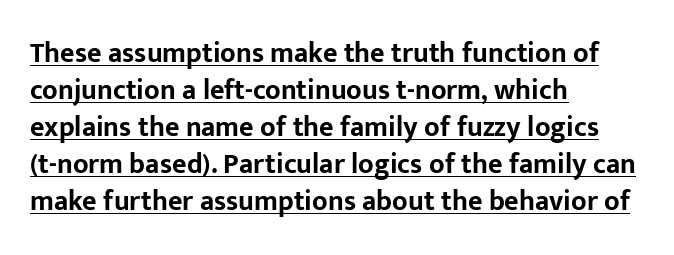
Each glyph is drawn with heavy, bold strokes. Character widths vary here, with narrow letters taking less room than wide ones. What's the leading like? Ordinary, nothing unusual. The text block is weighted toward the left margin, trailing off unevenly rightward. The specimen reads as upright at a glance. Font category for this specimen: sans-serif.
